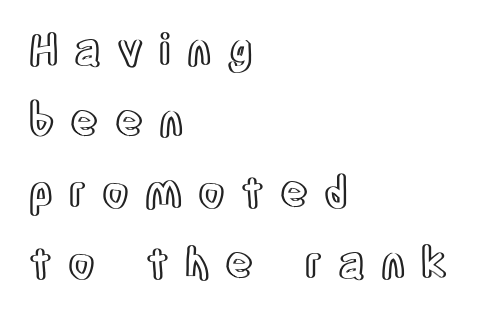
Q: Is the text italic (slanted)? A: No, it is upright.
Q: Is the text underlined? A: No.
Q: How is the paragraph aligned? A: Left-aligned.
Q: Is the spacing between letters normal or unusually wide? A: Unusually wide.
Q: Is the spacing between lines tight, normal or loose? A: Normal.
Q: Width (condensed, normal, or wide)? A: Condensed.
Q: x-height? A: Large.
Q: Monospaced? A: No.
